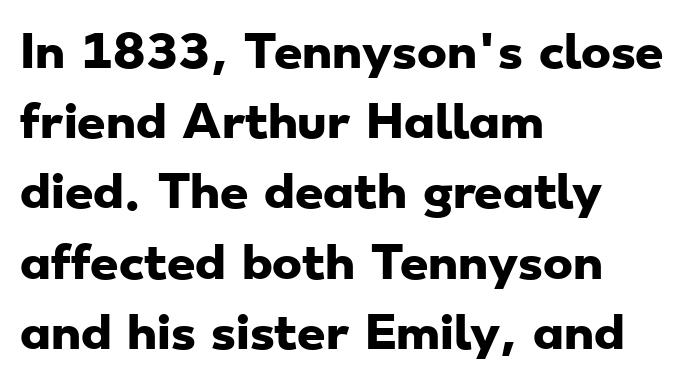
{"serif": "no", "bold": "yes", "weight": "heavy", "width": "wide", "stroke_contrast": "low", "x_height": "small", "monospaced": "no", "underline": "no", "align": "left", "line_spacing": "normal", "line_spacing_ratio": 1.56, "letter_spacing": "normal", "letter_spacing_em": 0.0, "glyph_px": 45}
